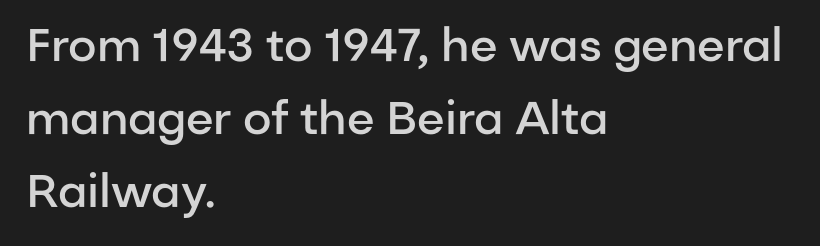
The image shows 46 px semibold sans-serif type, upright; set left-aligned, normal line spacing (1.59x), normal letter spacing, not underlined; low stroke contrast and a medium x-height.
